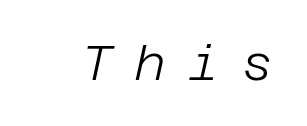
Check the space under the baseline: it is left empty. Designer's note — italics engaged. The typeface has the unassuming heft of standard copy or less. Words appear elongated and porous because spacing is wide.
